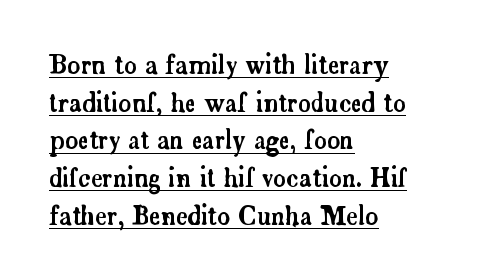
Interline gaps are of average width in this sample. The letterforms sit shoulder to shoulder at normal distance. Does a line run under the words? Yes, clearly. No italicization has been applied; the sample stays upright. Does the copy run flush right? No — it runs flush left.
